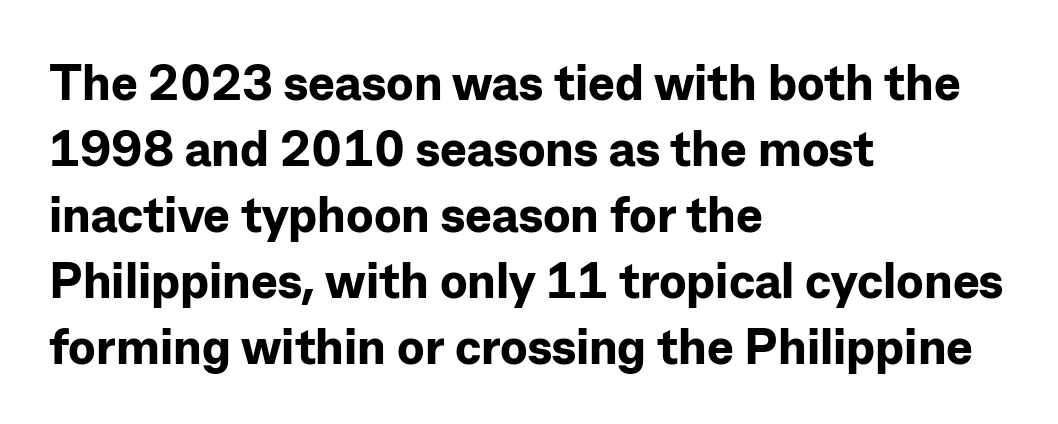
The paragraph has a hard left edge and a soft right edge. You could not count columns in this text — the font is proportionally spaced. Notice how the stems are strictly vertical — no italics here. The rows are spaced the way most documents space them.
